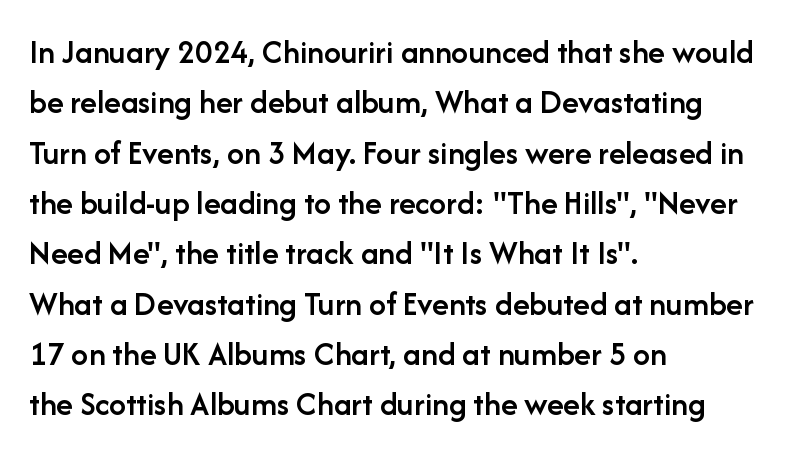
Standard letterfit; no display-style spreading of the glyphs. Italic? Not at all — the glyphs are vertical. Compared with a centered layout, this one pins lines to the left instead. Check the space under the baseline: it is left empty.
